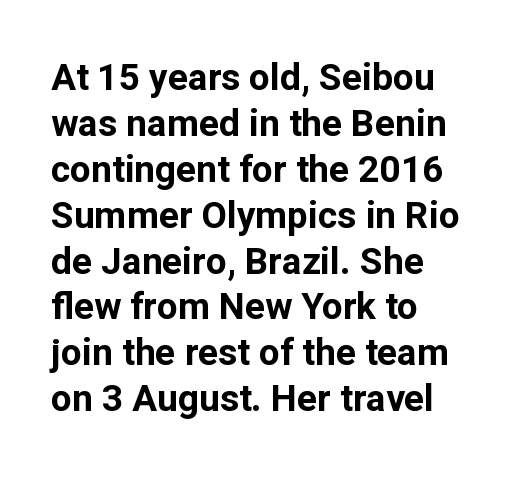
The image shows 37 px bold sans-serif type, upright; set left-aligned, line spacing 1.24x, normal letter spacing, not underlined; low stroke contrast and a medium x-height.
